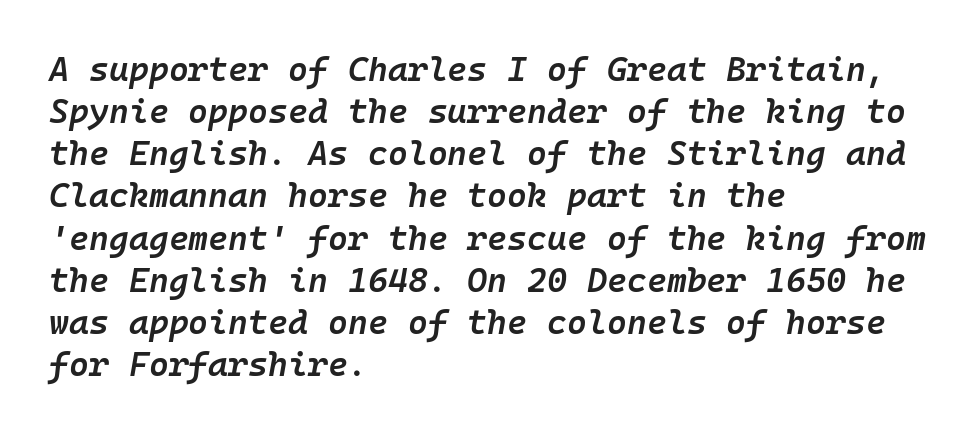
Each letter, wide or thin by design, is forced into the same width here. Layout note: lines flush left. Look at the tracking — it's just the regular setting, nothing added. The rendering uses a semibold face; strokes are thickened but not to full bold. The specimen omits any rule beneath the text block's lines. The glyphs look as if they've been sheared to an angle.
